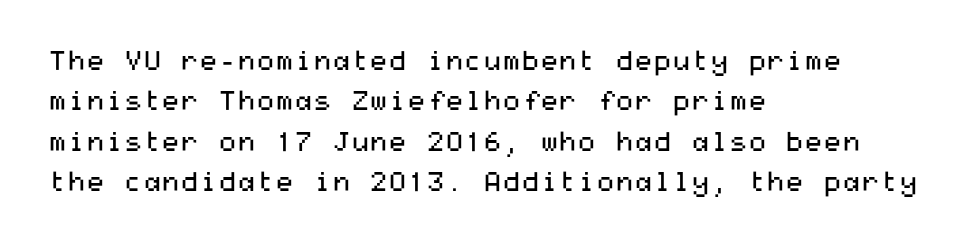
Q: Is the text bold? A: No.
Q: Is the text italic (slanted)? A: No, it is upright.
Q: Is the text underlined? A: No.
Q: How is the paragraph aligned? A: Left-aligned.
Q: Is the spacing between letters normal or unusually wide? A: Normal.
Q: Is the spacing between lines tight, normal or loose? A: Normal.
